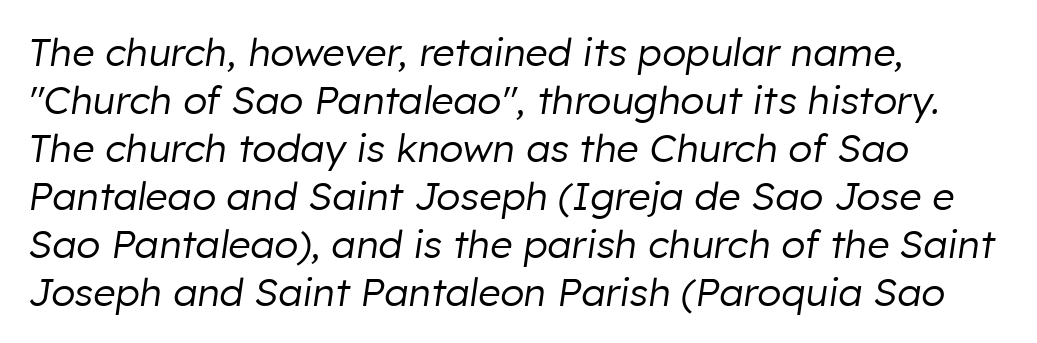
Q: Is the text bold? A: No.
Q: Is the text italic (slanted)? A: Yes, it leans right by about 8 degrees.
Q: Is the text underlined? A: No.
Q: How is the paragraph aligned? A: Left-aligned.
Q: Is the spacing between letters normal or unusually wide? A: Normal.
Q: Width (condensed, normal, or wide)? A: Normal.
Q: Stroke contrast? A: Low.
Q: x-height? A: Medium.
Q: Monospaced? A: No.
